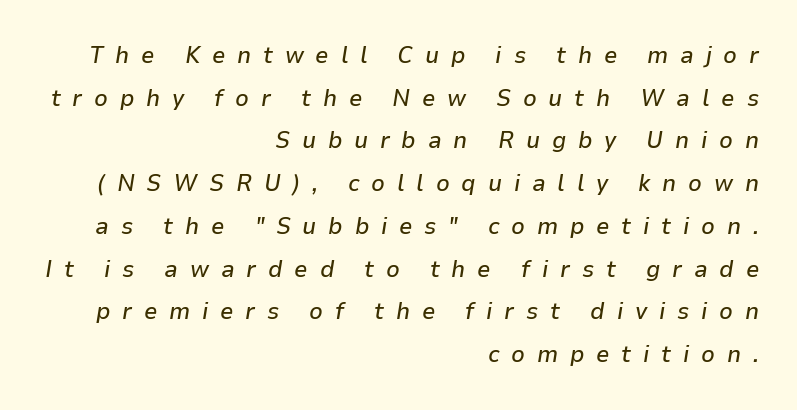
The image shows 24 px text type, italic (leaning right); set right-aligned, line spacing 1.78x, unusually wide letter spacing (+0.49 em), not underlined.
